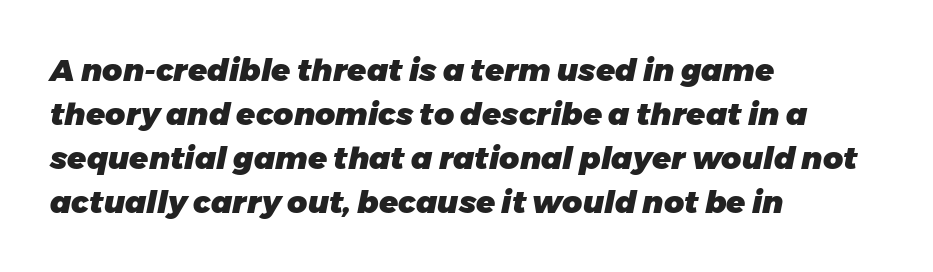
{"italic": "yes", "lean": "right", "slant_degrees": 11, "bold": "yes", "weight": "heavy", "width": "normal", "stroke_contrast": "low", "x_height": "medium", "monospaced": "no", "underline": "no", "align": "left", "line_spacing": "normal", "line_spacing_ratio": 1.42, "letter_spacing": "normal", "letter_spacing_em": 0.0, "glyph_px": 31}
